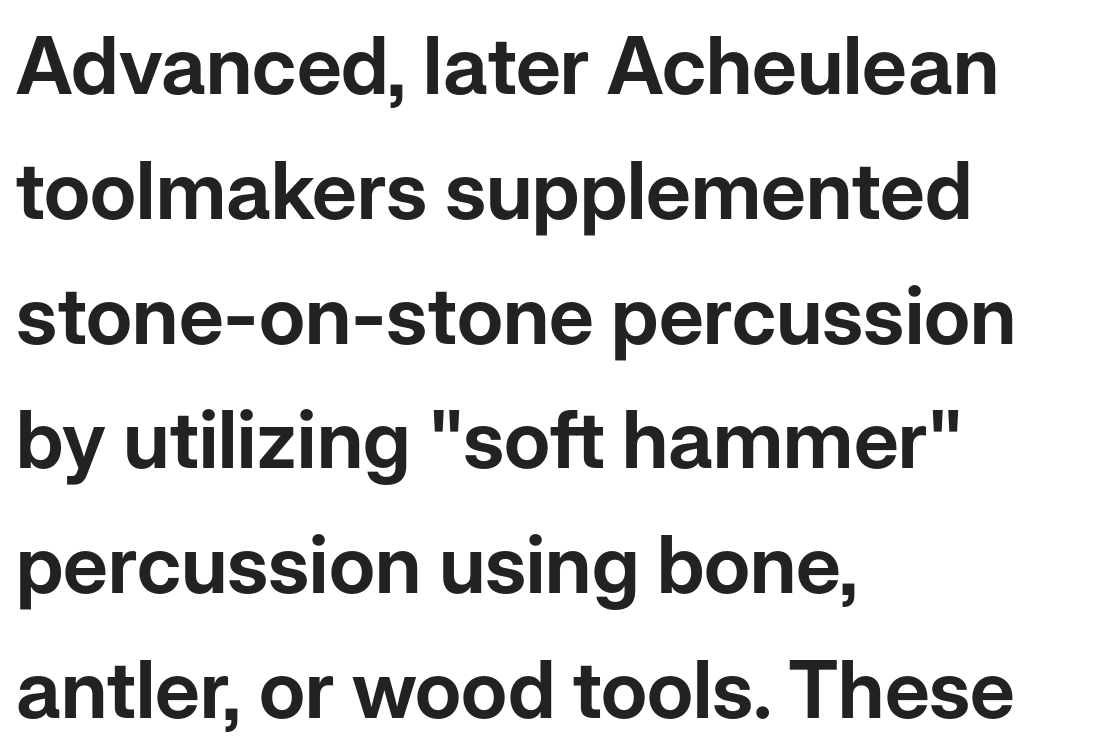
Q: Is the text italic (slanted)? A: No, it is upright.
Q: Is the typeface a serif or a sans-serif typeface? A: Sans-serif.
Q: Is the text underlined? A: No.
Q: How is the paragraph aligned? A: Left-aligned.
Q: Is the spacing between letters normal or unusually wide? A: Normal.
Q: Is the spacing between lines tight, normal or loose? A: Normal.
Q: Width (condensed, normal, or wide)? A: Normal.
Q: Stroke contrast? A: Low.
Q: x-height? A: Medium.
Q: Monospaced? A: No.
